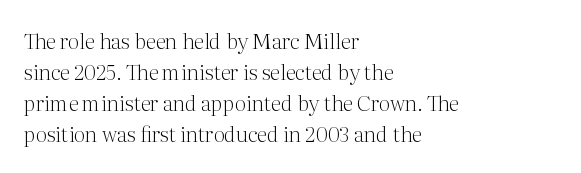
If you drew a line through each stem, it would be perfectly vertical. Leftover space on each line is placed entirely after the last word. The vertical gap from one line to the next is medium. The specimen omits any rule beneath the text block's lines.
